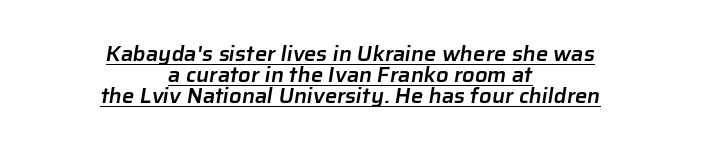
The image shows 22 px text type; set centered, tight line spacing (0.96x), normal letter spacing, underlined.
